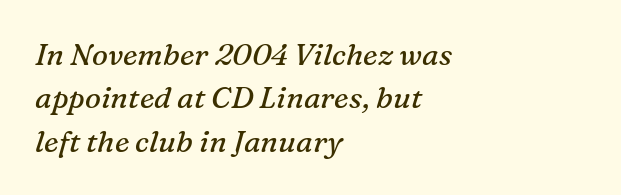
Is the block centered? No — it sits flush against the left margin. The lines sit at an ordinary, default distance from one another. The glyphs are unaccompanied by any horizontal stroke below them. You can tell from the footed stems that serif type was used. Nothing heavy about these letters — not bold at all.
